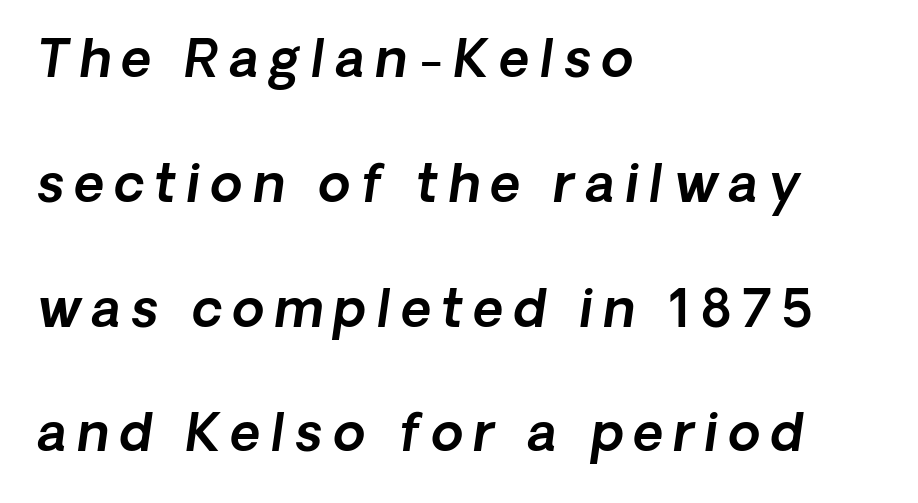
Proportional: the letters do not fall into vertical columns. No word sits above an underline. This rendering uses left alignment, leaving the right contour irregular. The line texture is sparse and dotted thanks to wide tracking. Nothing sits at the stroke ends, so this counts as sans-serif.
